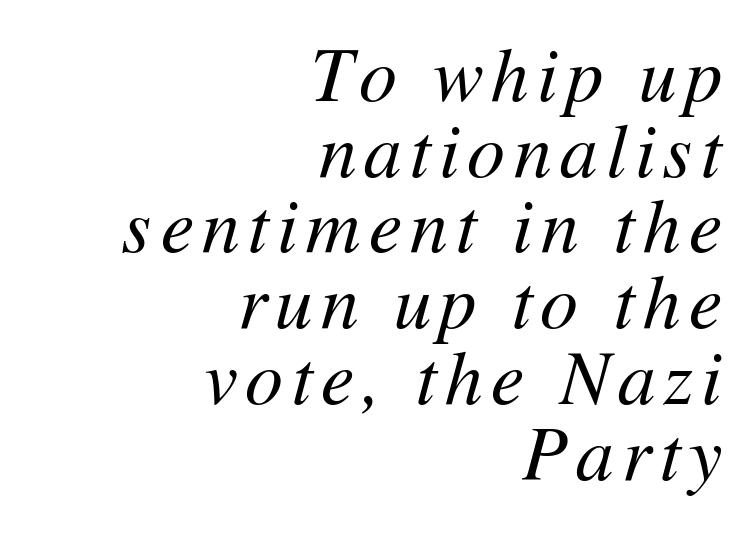
{"italic": "yes", "lean": "right", "slant_degrees": 11, "bold": "no", "weight": "regular", "width": "normal", "stroke_contrast": "medium", "x_height": "medium", "monospaced": "no", "underline": "no", "align": "right", "line_spacing": "tight", "line_spacing_ratio": 1.01, "glyph_px": 75}
